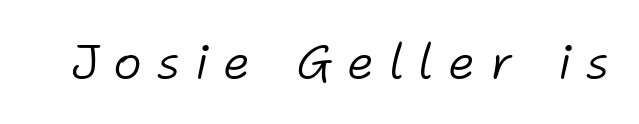
Q: Is the text bold? A: No.
Q: Is the text italic (slanted)? A: Yes, it leans right by about 11 degrees.
Q: Is the text underlined? A: No.
Q: Is the spacing between letters normal or unusually wide? A: Unusually wide.
Q: Width (condensed, normal, or wide)? A: Normal.
Q: Stroke contrast? A: Low.
Q: x-height? A: Medium.
Q: Monospaced? A: No.
